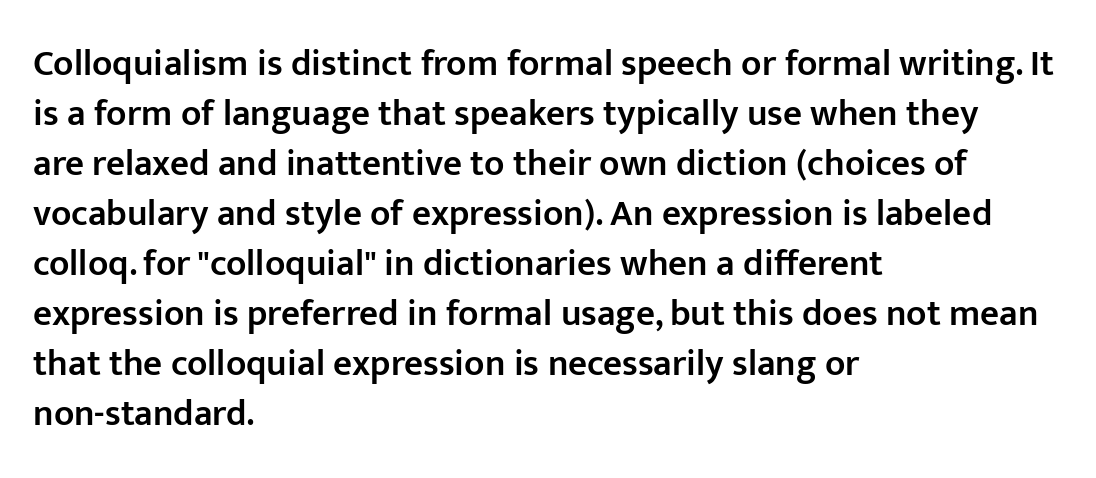
Horizontal alignment here is leftward, the default for most running prose. These lines are rendered in a variable-pitch font. Unlike a traditional serif, this face leaves its strokes unadorned. Underline: absent. Is there any slant? The stems are plumb. Baseline-to-baseline distance is the conventional proportion of letter height.
